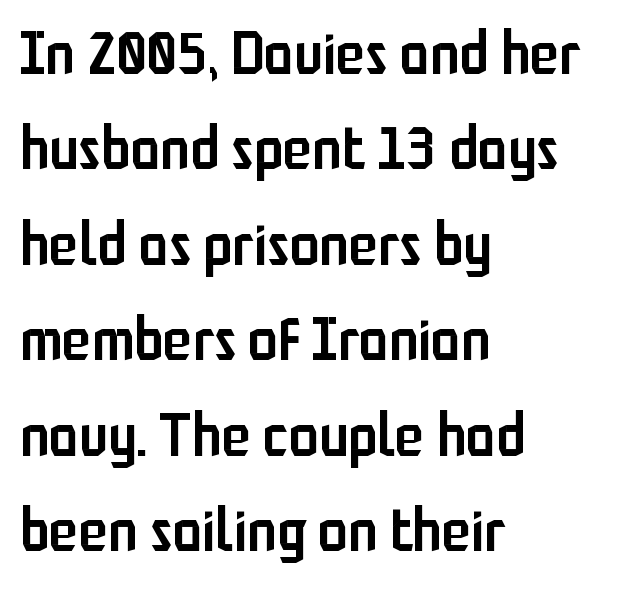
Layout note: lines flush left. The leading is moderate, giving the passage an even texture. Style check: upright. The face used here is a sans, in the tradition of grotesques and geometrics. Firm but not heavy-handed strokes: this text is semibold. Does extra space separate the letters? No, they use regular spacing.
